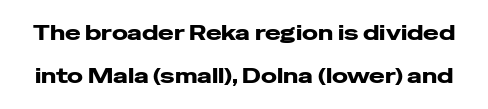
Q: Is the text bold? A: Yes.
Q: Is the text italic (slanted)? A: No, it is upright.
Q: Is the text underlined? A: No.
Q: Is the spacing between letters normal or unusually wide? A: Normal.
Q: Is the spacing between lines tight, normal or loose? A: Loose.
